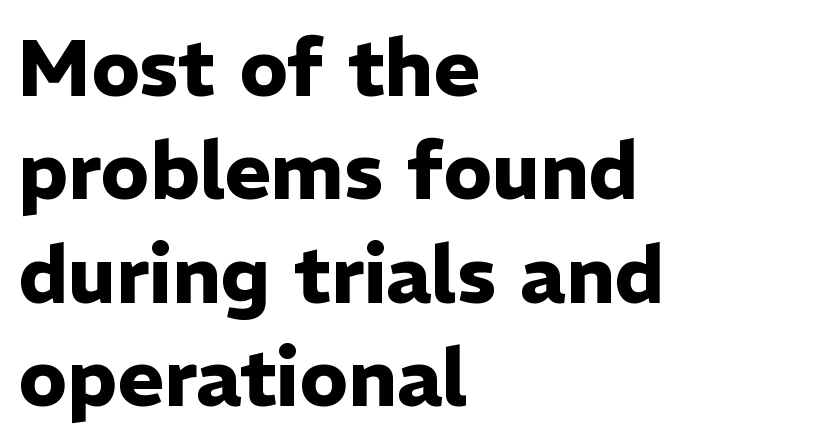
Q: Is the text bold? A: Yes.
Q: Is the text italic (slanted)? A: No, it is upright.
Q: Is the typeface a serif or a sans-serif typeface? A: Sans-serif.
Q: Is the text underlined? A: No.
Q: How is the paragraph aligned? A: Left-aligned.
Q: Is the spacing between letters normal or unusually wide? A: Normal.
Q: Is the spacing between lines tight, normal or loose? A: Normal.
Q: Width (condensed, normal, or wide)? A: Normal.
Q: Stroke contrast? A: Low.
Q: x-height? A: Medium.
Q: Monospaced? A: No.
